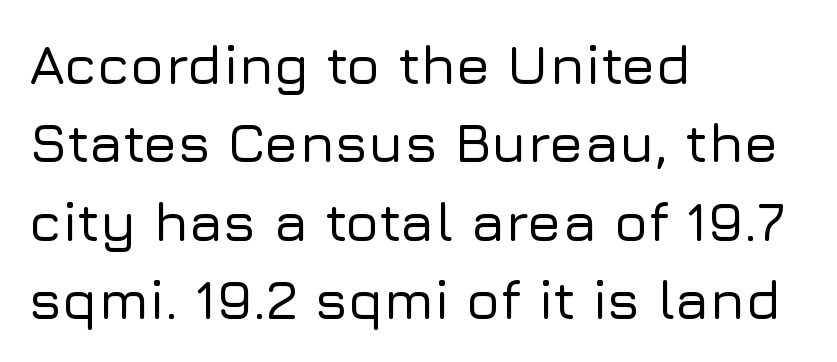
Q: Is the text italic (slanted)? A: No, it is upright.
Q: Is the typeface a serif or a sans-serif typeface? A: Sans-serif.
Q: Is the text underlined? A: No.
Q: How is the paragraph aligned? A: Left-aligned.
Q: Is the spacing between letters normal or unusually wide? A: Normal.
Q: Is the spacing between lines tight, normal or loose? A: Normal.
Q: Width (condensed, normal, or wide)? A: Normal.
Q: Stroke contrast? A: Low.
Q: x-height? A: Medium.
Q: Monospaced? A: No.
